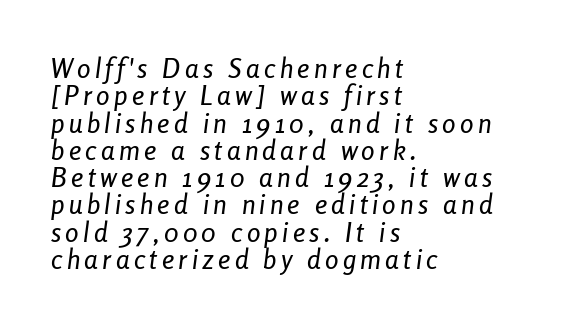
The image shows 27 px text type, italic (leaning right); set left-aligned, tight line spacing (1.01x), not underlined.
